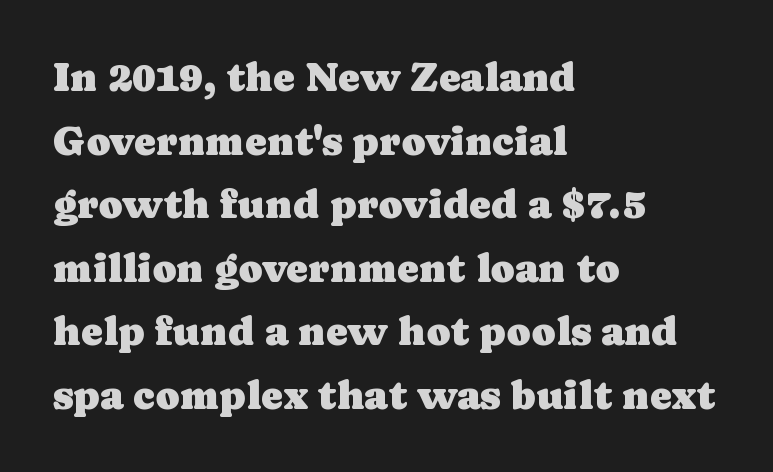
The typography opts for an upright posture over an oblique one. Letterform terminals end in serifs throughout the passage. The letters advance in unequal steps, a hallmark of proportional type. Alignment: flush left. Does the leading feel generous? No, just average.
